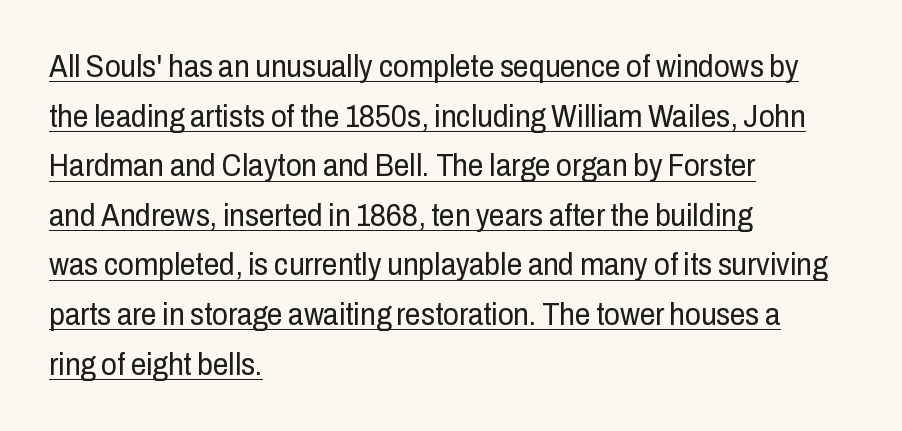
Q: Is the text bold? A: No.
Q: Is the text italic (slanted)? A: No, it is upright.
Q: Is the typeface a serif or a sans-serif typeface? A: Sans-serif.
Q: Is the text underlined? A: Yes.
Q: How is the paragraph aligned? A: Left-aligned.
Q: Is the spacing between letters normal or unusually wide? A: Normal.
Q: Is the spacing between lines tight, normal or loose? A: Normal.
Q: Width (condensed, normal, or wide)? A: Condensed.
Q: Stroke contrast? A: Low.
Q: x-height? A: Medium.
Q: Monospaced? A: No.
